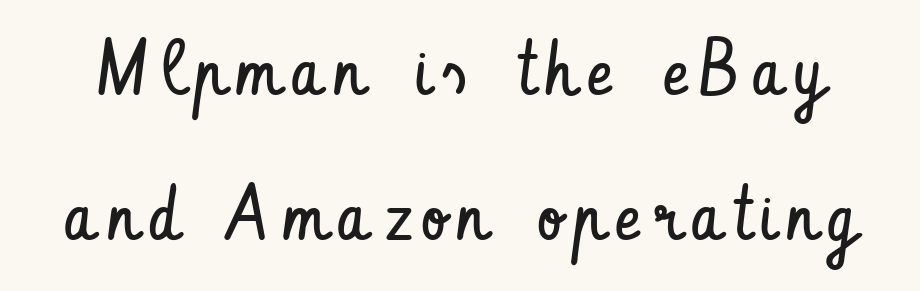
Ordinary non-slanted type is in use. Is this a fixed-width face? No — the glyphs have proportional, varying widths. Stems here are at most as thick as an everyday book face. I'd call this a sans setting — the letters go barefoot. A clean baseline with only descenders dipping below it.
